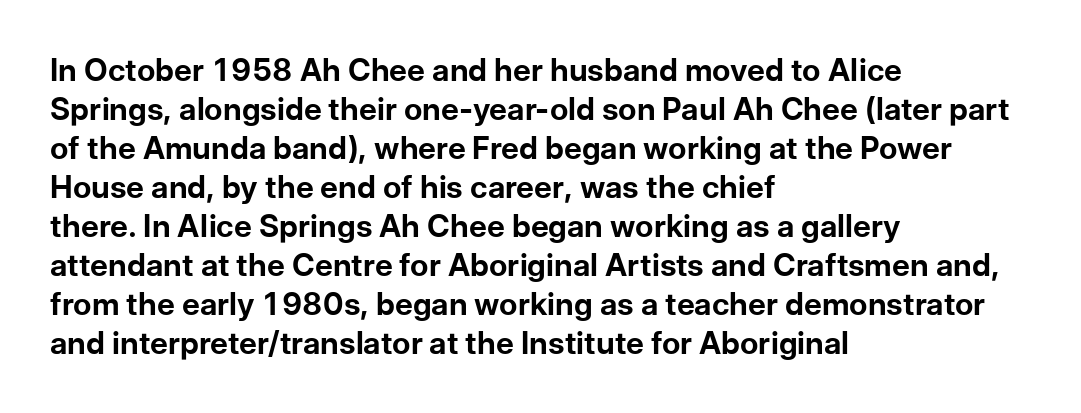
Quick note: interline space is typical. No feet cap the strokes, marking this as sans-serif type. The zone under the glyphs is completely vacant. I'd describe the lettering as bold — thick and assertive. Do the characters align in a grid? No, the font is proportional.
